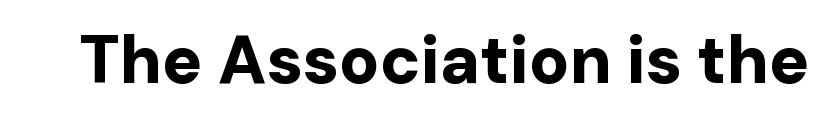
Q: Is the text bold? A: Yes.
Q: Is the text italic (slanted)? A: No, it is upright.
Q: Is the typeface a serif or a sans-serif typeface? A: Sans-serif.
Q: Is the text underlined? A: No.
Q: Is the spacing between letters normal or unusually wide? A: Normal.
Q: Width (condensed, normal, or wide)? A: Normal.
Q: Stroke contrast? A: Low.
Q: x-height? A: Medium.
Q: Monospaced? A: No.
